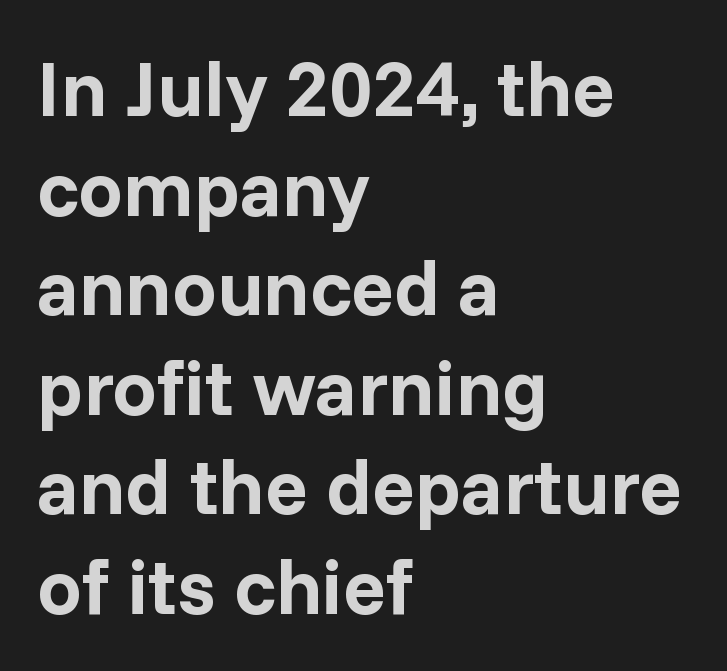
The image shows 79 px bold sans-serif type, upright; set left-aligned, normal line spacing (1.26x), normal letter spacing, not underlined; low stroke contrast and a medium x-height.
